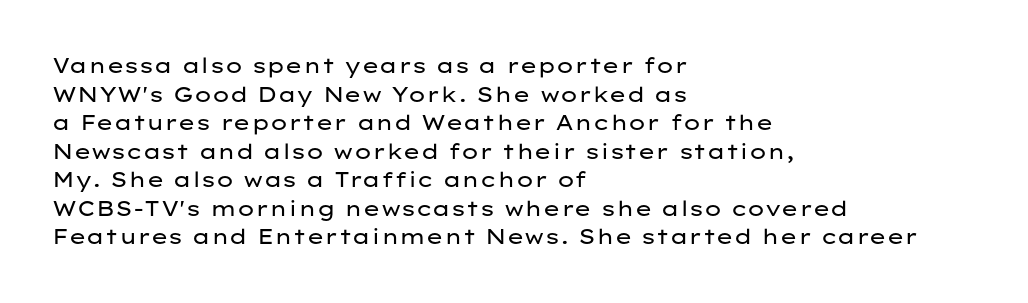
Line beginnings align vertically; line endings do not. Whoever set this chose a conventional vertical rhythm. Stroke mass is kept to a normal reading level or below. Nobody touched the tracking dial on this one.
